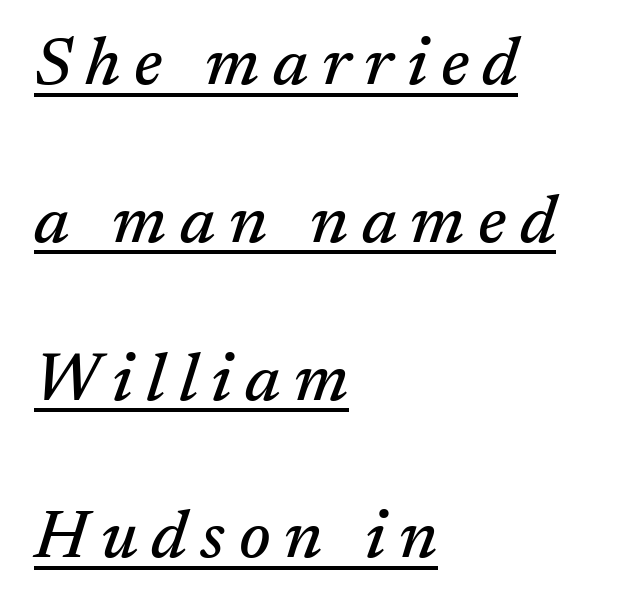
The image shows 68 px serif type, italic (leaning right); set left-aligned, loose line spacing (2.32x), unusually wide letter spacing (+0.2 em), underlined; medium stroke contrast and a medium x-height.
